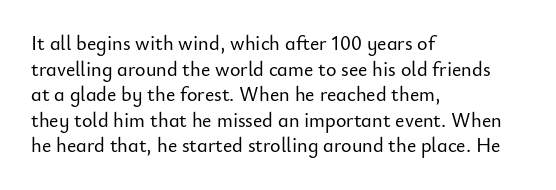
{"italic": "no", "underline": "no", "align": "left", "line_spacing": "normal", "line_spacing_ratio": 1.28, "letter_spacing": "normal", "letter_spacing_em": 0.0, "glyph_px": 20}
